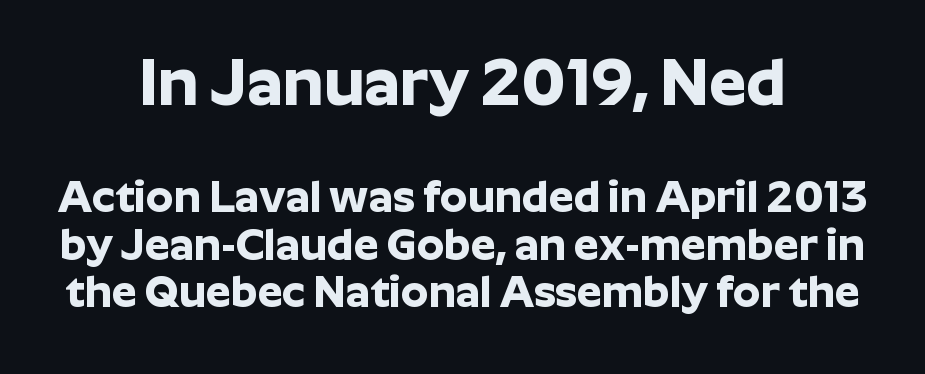
{"serif": "no", "italic": "no", "bold": "yes", "weight": "bold", "width": "normal", "stroke_contrast": "low", "x_height": "medium", "monospaced": "no", "underline": "no", "align": "center", "line_spacing": "tight", "line_spacing_ratio": 1.08, "letter_spacing": "normal", "letter_spacing_em": 0.0, "larger_block": "first", "size_ratio": 1.5, "glyph_px": 66}
